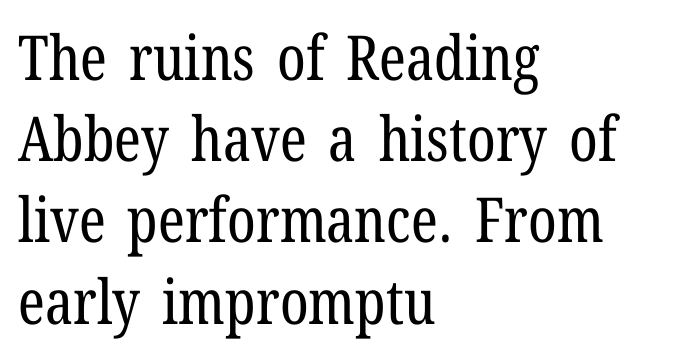
Q: Is the text bold? A: No.
Q: Is the text italic (slanted)? A: No, it is upright.
Q: Is the typeface a serif or a sans-serif typeface? A: Serif.
Q: Is the text underlined? A: No.
Q: How is the paragraph aligned? A: Left-aligned.
Q: Is the spacing between letters normal or unusually wide? A: Normal.
Q: Is the spacing between lines tight, normal or loose? A: Normal.
Q: Width (condensed, normal, or wide)? A: Condensed.
Q: Stroke contrast? A: Low.
Q: x-height? A: Medium.
Q: Monospaced? A: No.
